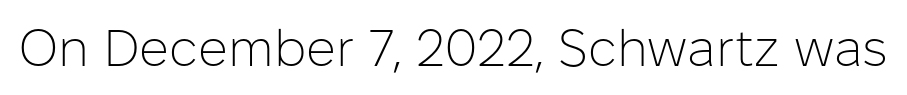
Q: Is the text bold? A: No.
Q: Is the text italic (slanted)? A: No, it is upright.
Q: Is the typeface a serif or a sans-serif typeface? A: Sans-serif.
Q: Is the text underlined? A: No.
Q: Is the spacing between letters normal or unusually wide? A: Normal.
Q: Width (condensed, normal, or wide)? A: Normal.
Q: Stroke contrast? A: Low.
Q: x-height? A: Medium.
Q: Monospaced? A: No.
